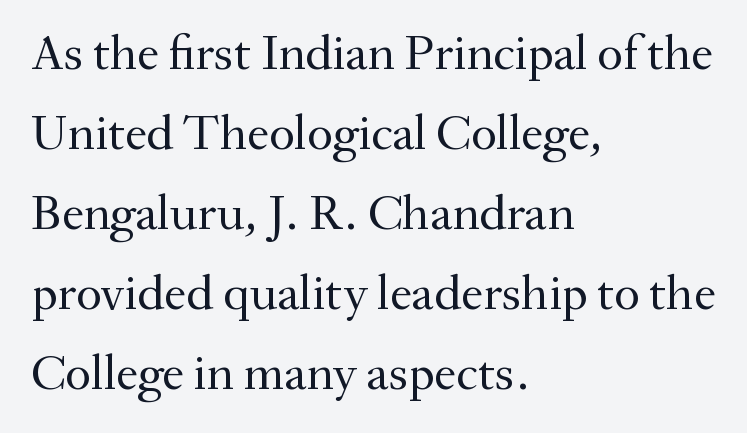
Q: Is the text bold? A: No.
Q: Is the text italic (slanted)? A: No, it is upright.
Q: Is the typeface a serif or a sans-serif typeface? A: Serif.
Q: Is the text underlined? A: No.
Q: How is the paragraph aligned? A: Left-aligned.
Q: Is the spacing between letters normal or unusually wide? A: Normal.
Q: Is the spacing between lines tight, normal or loose? A: Normal.
Q: Width (condensed, normal, or wide)? A: Normal.
Q: Stroke contrast? A: Medium.
Q: x-height? A: Small.
Q: Monospaced? A: No.
